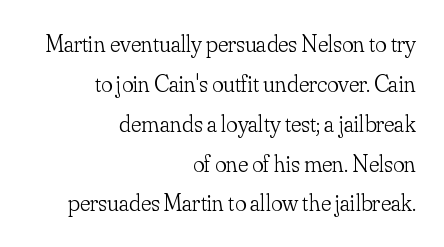
{"italic": "no", "bold": "no", "underline": "no", "align": "right", "line_spacing": "normal", "line_spacing_ratio": 1.66, "letter_spacing": "normal", "letter_spacing_em": 0.0, "glyph_px": 24}
